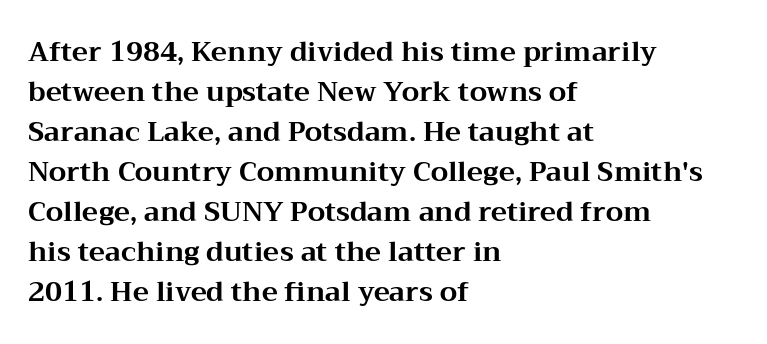
The image shows 27 px bold type, upright; set left-aligned, normal line spacing (1.48x), normal letter spacing, not underlined.
